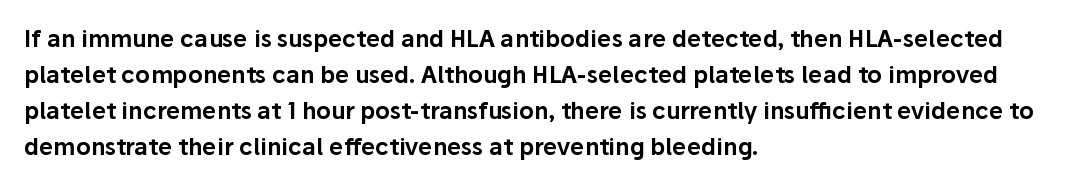
The passage shown has conventional tracking throughout. The axis of the letterforms is exactly vertical. In CSS terms this would be text-align: left. The area under the type is left untouched.
